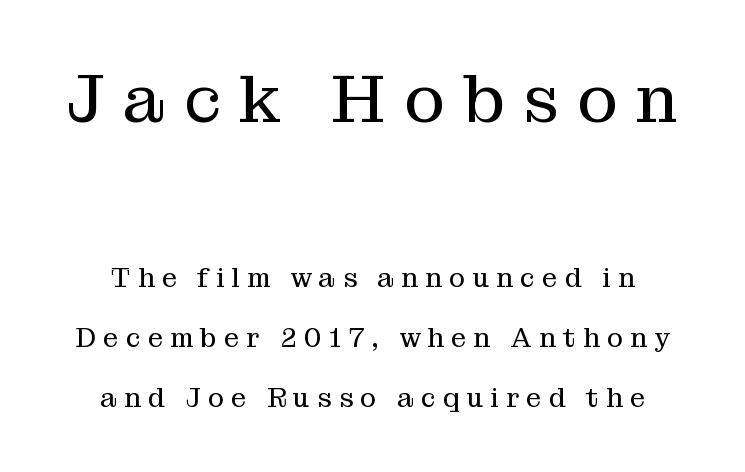
In terms of posture, this sample is upright. Descenders are the only things crossing below the line. In this sample the first text group is rendered at the bigger scale. The vertical gap from one line to the next is large. Bold? No — there's no thickening of the strokes.
